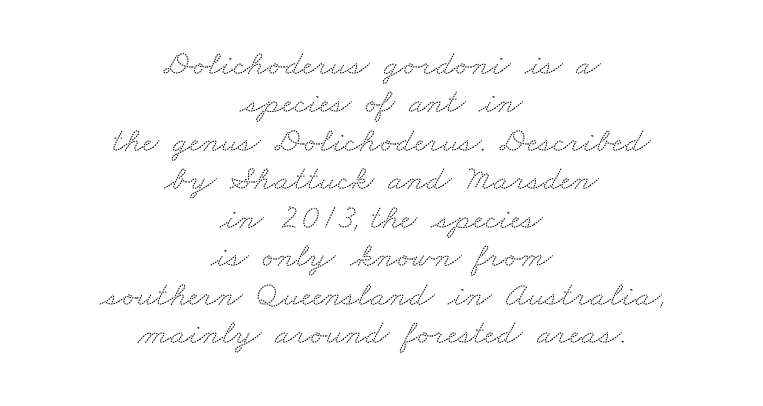
Q: Is the typeface a serif or a sans-serif typeface? A: Serif.
Q: Is the text underlined? A: No.
Q: How is the paragraph aligned? A: Centered.
Q: Is the spacing between letters normal or unusually wide? A: Normal.
Q: Is the spacing between lines tight, normal or loose? A: Tight.
Q: Width (condensed, normal, or wide)? A: Wide.
Q: Stroke contrast? A: Medium.
Q: x-height? A: Small.
Q: Monospaced? A: No.
